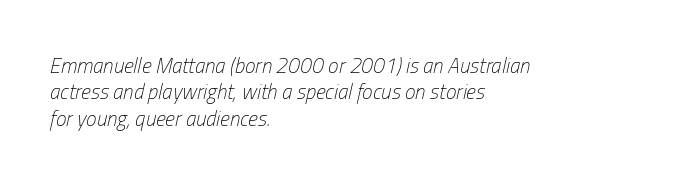
Q: Is the text bold? A: No.
Q: Is the text italic (slanted)? A: Yes, it leans right by about 13 degrees.
Q: Is the text underlined? A: No.
Q: How is the paragraph aligned? A: Left-aligned.
Q: Is the spacing between letters normal or unusually wide? A: Normal.
Q: Is the spacing between lines tight, normal or loose? A: Normal.
